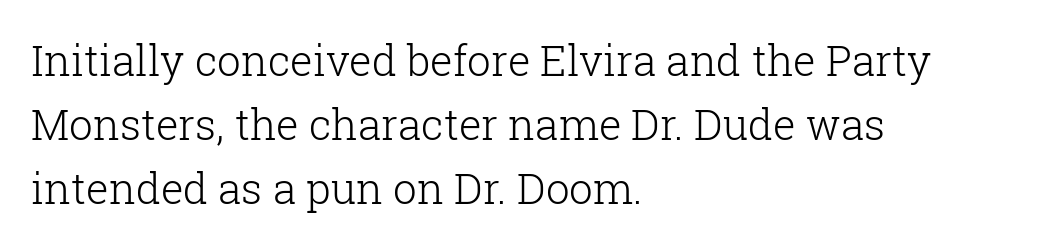
This sample uses an upright cut, with every glyph sitting square on the baseline. Quick note: interline space is typical. Is this a fixed-width face? No — the glyphs have proportional, varying widths. The letterforms sit shoulder to shoulder at normal distance. Alignment: flush left.
